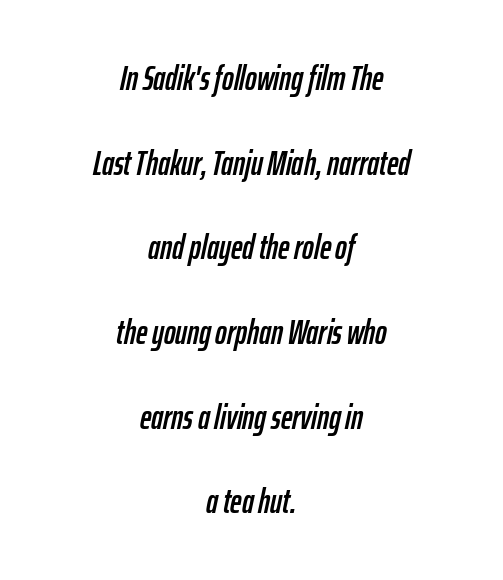
{"italic": "yes", "lean": "right", "slant_degrees": 12, "width": "condensed", "stroke_contrast": "low", "x_height": "medium", "monospaced": "no", "underline": "no", "align": "center", "line_spacing": "loose", "line_spacing_ratio": 2.42, "letter_spacing": "normal", "letter_spacing_em": 0.0, "glyph_px": 35}
